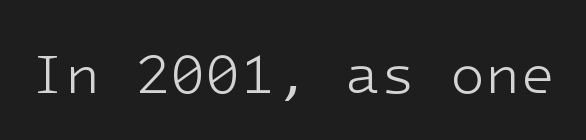
The image shows 57 px light sans-serif type, upright; set normal letter spacing, not underlined; low stroke contrast and a medium x-height.
